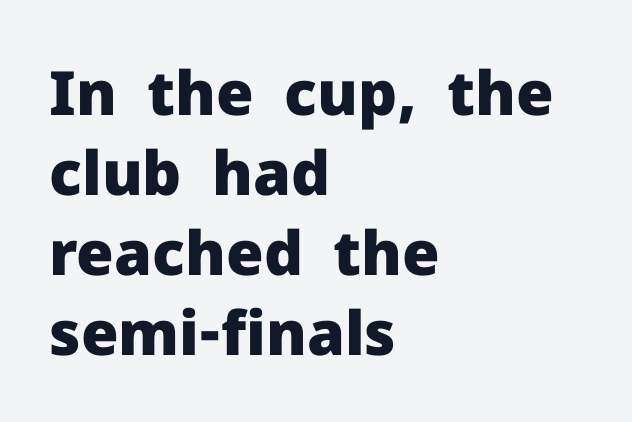
Q: Is the text bold? A: Yes.
Q: Is the text italic (slanted)? A: No, it is upright.
Q: Is the typeface a serif or a sans-serif typeface? A: Sans-serif.
Q: Is the text underlined? A: No.
Q: How is the paragraph aligned? A: Left-aligned.
Q: Is the spacing between letters normal or unusually wide? A: Normal.
Q: Is the spacing between lines tight, normal or loose? A: Normal.
Q: Width (condensed, normal, or wide)? A: Normal.
Q: Stroke contrast? A: Low.
Q: x-height? A: Medium.
Q: Monospaced? A: No.
